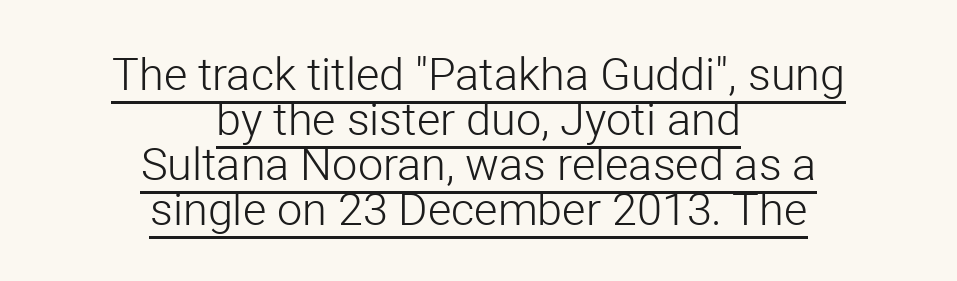
{"serif": "no", "italic": "no", "bold": "no", "weight": "light", "width": "normal", "stroke_contrast": "low", "x_height": "medium", "monospaced": "no", "underline": "yes", "align": "center", "line_spacing": "tight", "line_spacing_ratio": 1.0, "letter_spacing": "normal", "letter_spacing_em": 0.0, "glyph_px": 45}
